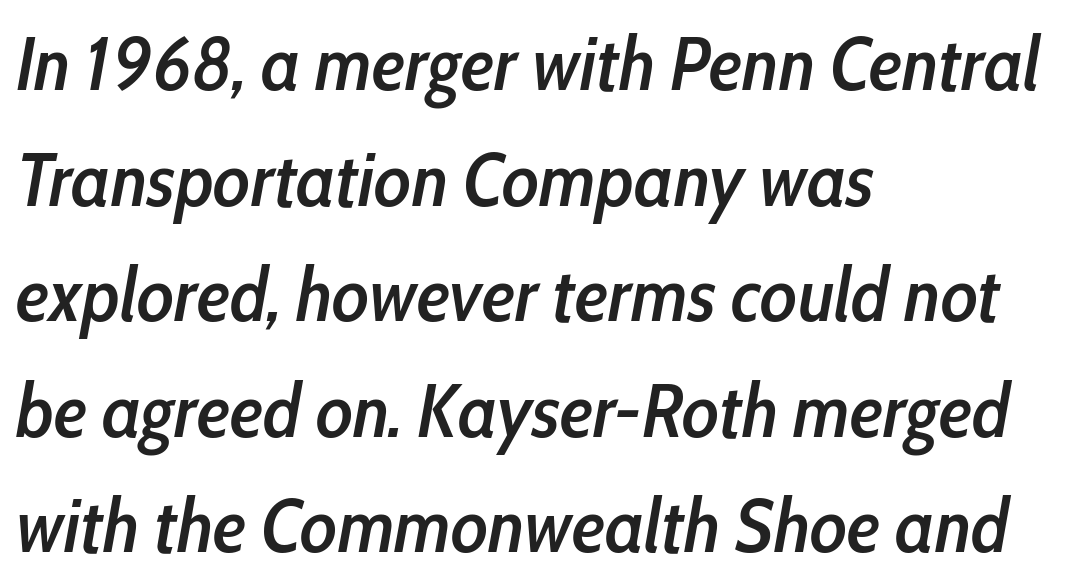
Rendered with sloped, italic letterforms. A bare baseline throughout the passage. Spacing between characters is what you'd get straight out of the box. Horizontal alignment here is leftward, the default for most running prose. Firm but not heavy-handed strokes: this text is semibold. Character widths vary here, with narrow letters taking less room than wide ones.
